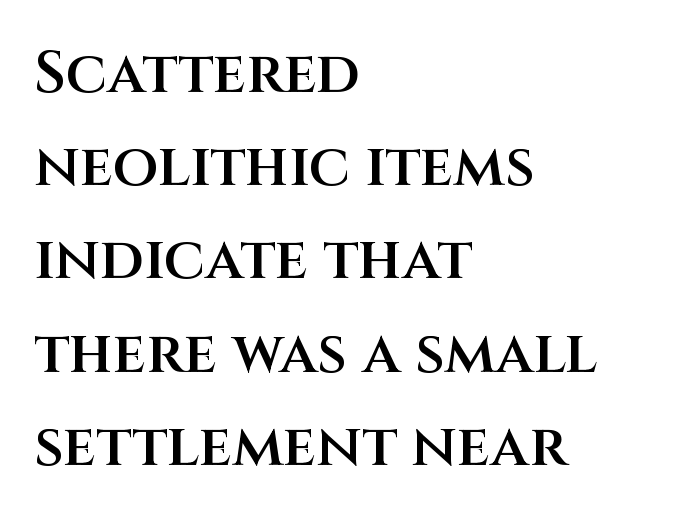
The image shows 59 px semibold sans-serif type, upright; set left-aligned, normal line spacing (1.58x), normal letter spacing, not underlined; medium stroke contrast and a large x-height.
